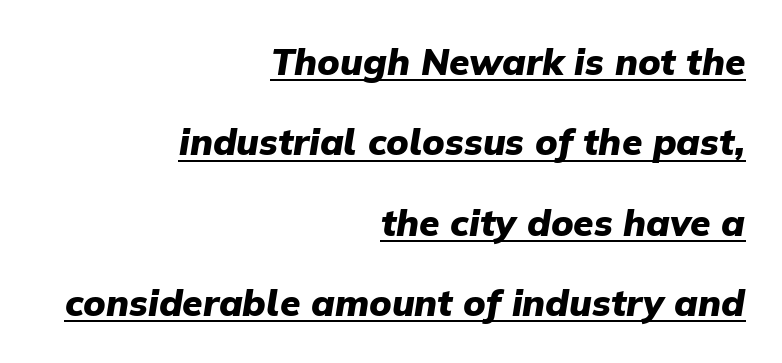
{"italic": "yes", "lean": "right", "slant_degrees": 9, "bold": "yes", "weight": "heavy", "width": "normal", "stroke_contrast": "low", "x_height": "medium", "monospaced": "no", "underline": "yes", "align": "right", "line_spacing": "loose", "line_spacing_ratio": 2.17, "letter_spacing": "normal", "letter_spacing_em": 0.0, "glyph_px": 37}
